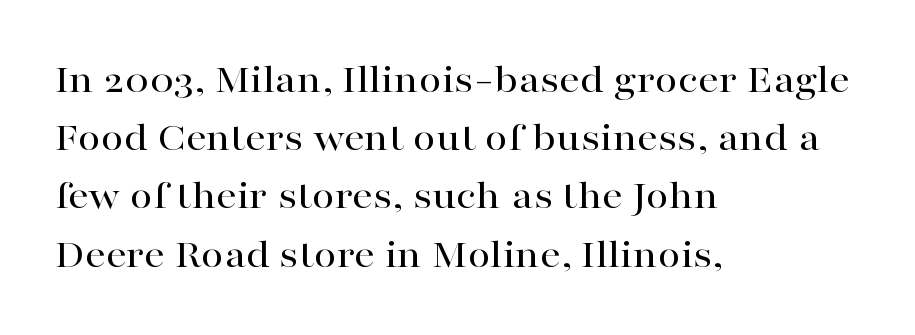
{"serif": "yes", "italic": "no", "width": "wide", "stroke_contrast": "high", "x_height": "medium", "monospaced": "no", "underline": "no", "align": "left", "line_spacing": "normal", "line_spacing_ratio": 1.42, "letter_spacing": "normal", "letter_spacing_em": 0.0, "glyph_px": 41}
